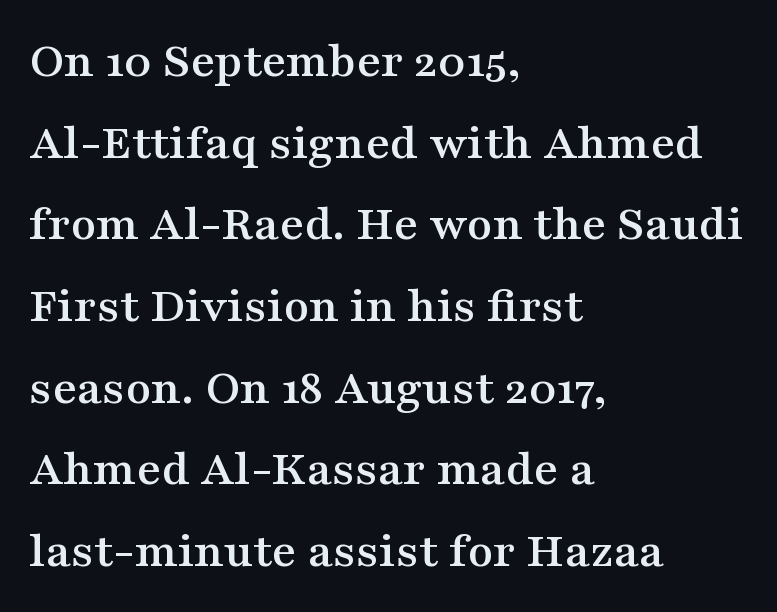
{"serif": "yes", "italic": "no", "width": "wide", "stroke_contrast": "medium", "x_height": "medium", "monospaced": "no", "underline": "no", "align": "left", "line_spacing": "normal", "line_spacing_ratio": 1.57, "letter_spacing": "normal", "letter_spacing_em": 0.0, "glyph_px": 52}
